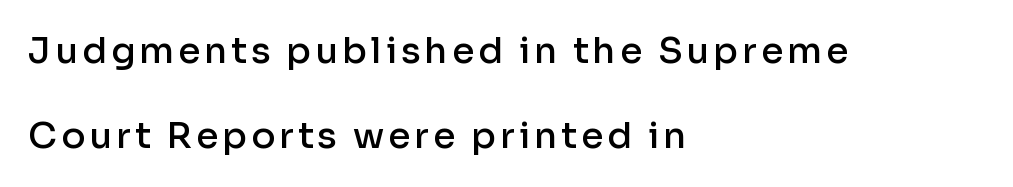
Q: Is the text bold? A: Semi-bold.
Q: Is the text italic (slanted)? A: No, it is upright.
Q: Is the typeface a serif or a sans-serif typeface? A: Sans-serif.
Q: Is the text underlined? A: No.
Q: How is the paragraph aligned? A: Left-aligned.
Q: Is the spacing between lines tight, normal or loose? A: Loose.
Q: Width (condensed, normal, or wide)? A: Normal.
Q: Stroke contrast? A: Low.
Q: x-height? A: Medium.
Q: Monospaced? A: No.
